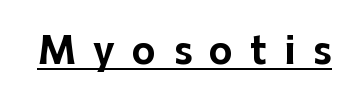
{"serif": "no", "italic": "no", "bold": "yes", "weight": "bold", "width": "normal", "stroke_contrast": "low", "x_height": "medium", "monospaced": "no", "underline": "yes", "letter_spacing": "wide", "letter_spacing_em": 0.48, "glyph_px": 36}
